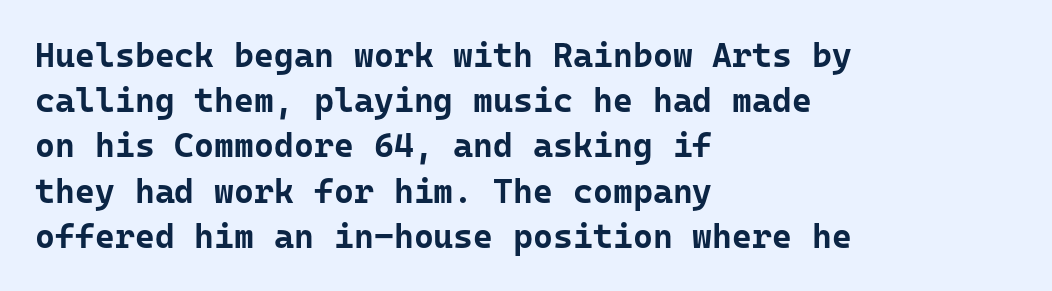
Q: Is the text bold? A: Yes.
Q: Is the text italic (slanted)? A: No, it is upright.
Q: Is the typeface a serif or a sans-serif typeface? A: Sans-serif.
Q: Is the text underlined? A: No.
Q: How is the paragraph aligned? A: Left-aligned.
Q: Is the spacing between letters normal or unusually wide? A: Normal.
Q: Is the spacing between lines tight, normal or loose? A: Normal.
Q: Width (condensed, normal, or wide)? A: Normal.
Q: Stroke contrast? A: Low.
Q: x-height? A: Medium.
Q: Monospaced? A: Yes.
